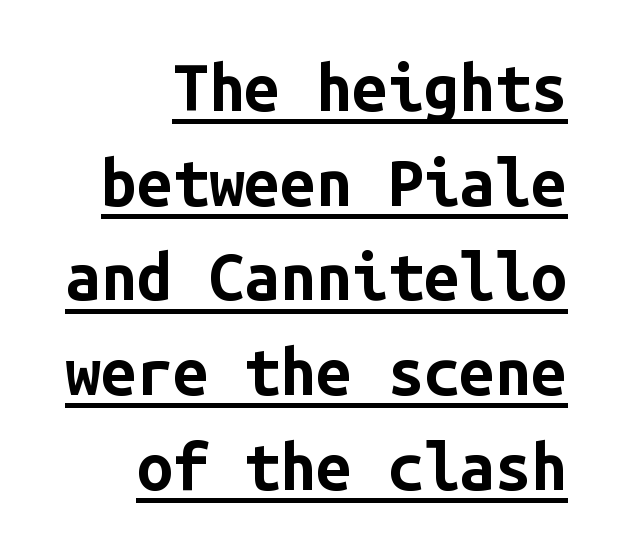
Q: Is the text bold? A: Yes.
Q: Is the text italic (slanted)? A: No, it is upright.
Q: Is the typeface a serif or a sans-serif typeface? A: Sans-serif.
Q: Is the text underlined? A: Yes.
Q: How is the paragraph aligned? A: Right-aligned.
Q: Is the spacing between letters normal or unusually wide? A: Normal.
Q: Is the spacing between lines tight, normal or loose? A: Normal.
Q: Width (condensed, normal, or wide)? A: Normal.
Q: Stroke contrast? A: Low.
Q: x-height? A: Medium.
Q: Monospaced? A: Yes.
